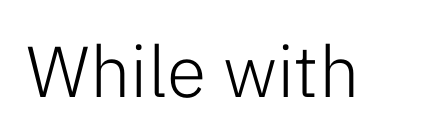
Q: Is the text bold? A: No.
Q: Is the text italic (slanted)? A: No, it is upright.
Q: Is the typeface a serif or a sans-serif typeface? A: Sans-serif.
Q: Is the text underlined? A: No.
Q: Is the spacing between letters normal or unusually wide? A: Normal.
Q: Width (condensed, normal, or wide)? A: Normal.
Q: Stroke contrast? A: Low.
Q: x-height? A: Medium.
Q: Monospaced? A: No.
